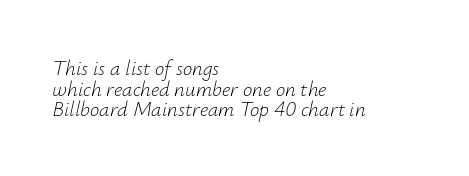
Cramped leading. Plain, unruled lines of type. The paragraph shown leans on its left margin. No extra tracking has been applied to these lines.
